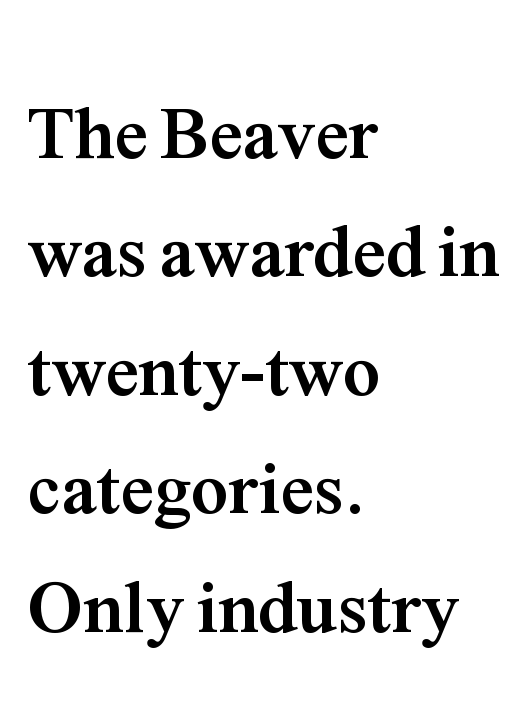
{"serif": "yes", "italic": "no", "bold": "yes", "weight": "semibold", "width": "normal", "stroke_contrast": "medium", "x_height": "medium", "monospaced": "no", "underline": "no", "align": "left", "line_spacing": "normal", "line_spacing_ratio": 1.6, "letter_spacing": "normal", "letter_spacing_em": 0.0, "glyph_px": 74}
